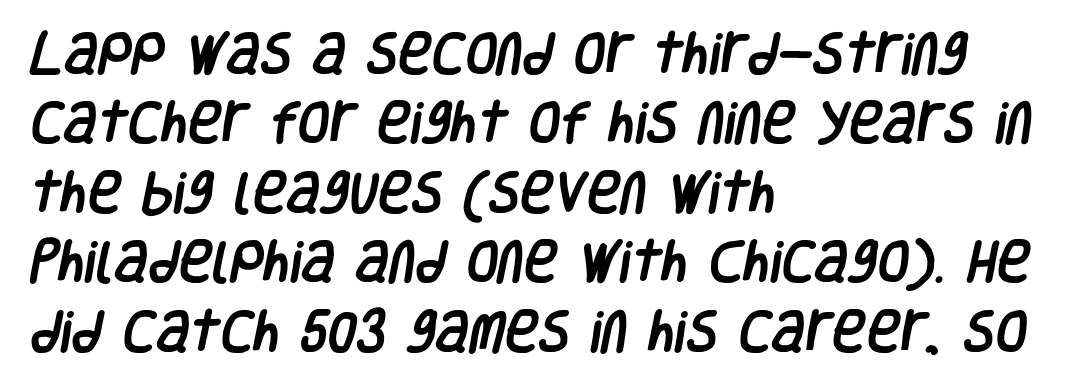
The image shows 46 px condensed sans-serif type; set left-aligned, normal line spacing (1.51x), normal letter spacing, not underlined; low stroke contrast and a large x-height.
